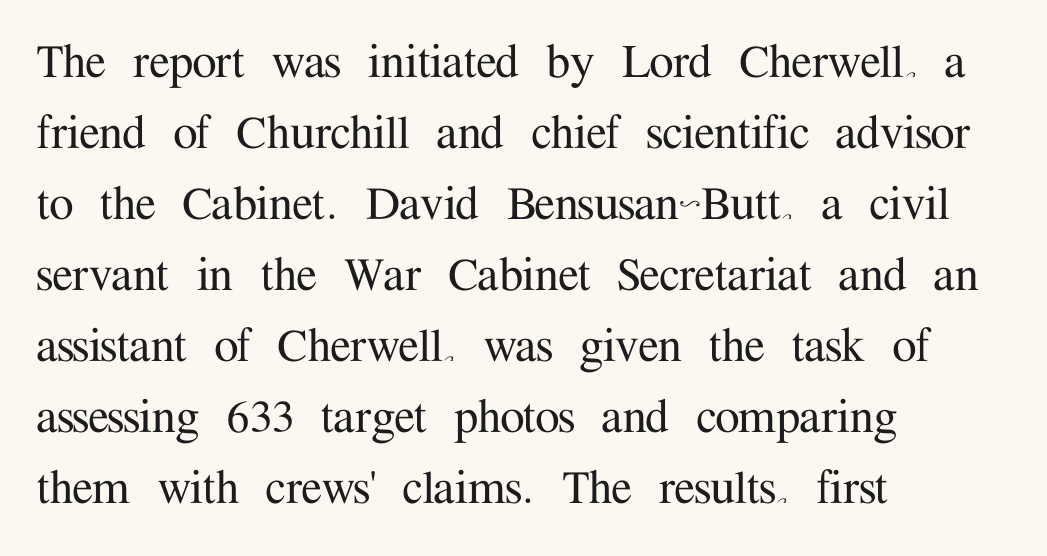
Has an underline been added? It has not. What kind of face is this? One with serifs. Nope, not italic — everything's standing straight. Students, note that the glyphs here touch the page at normal intervals.
